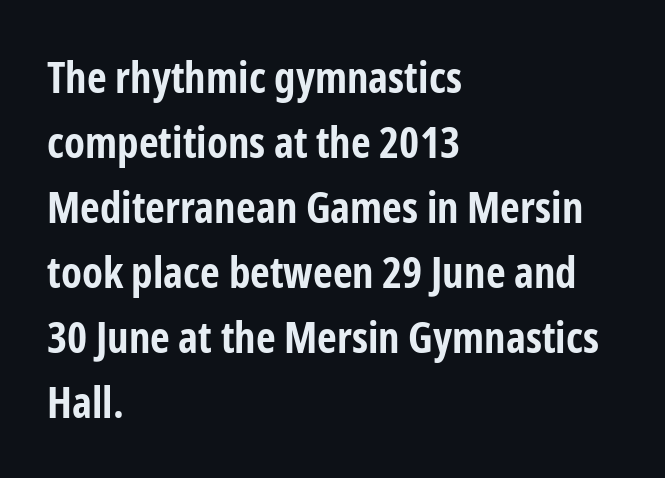
The image shows 43 px bold, condensed sans-serif type, upright; set left-aligned, normal line spacing (1.51x), normal letter spacing, not underlined; low stroke contrast and a medium x-height.
